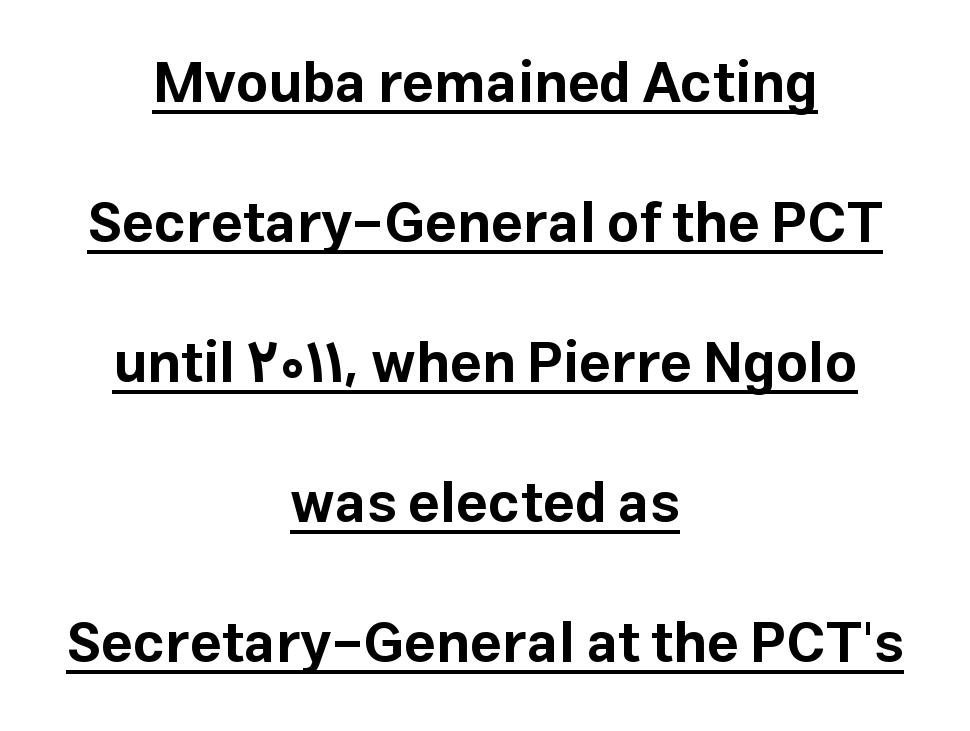
The image shows 56 px bold sans-serif type, upright; set centered, loose line spacing (2.5x), normal letter spacing, underlined; low stroke contrast and a medium x-height.
